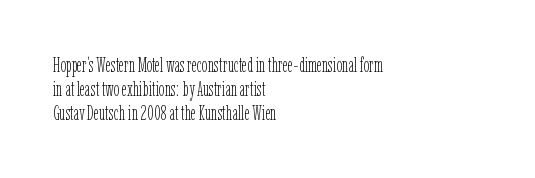
Q: Is the text bold? A: No.
Q: Is the text italic (slanted)? A: No, it is upright.
Q: Is the text underlined? A: No.
Q: How is the paragraph aligned? A: Left-aligned.
Q: Is the spacing between letters normal or unusually wide? A: Normal.
